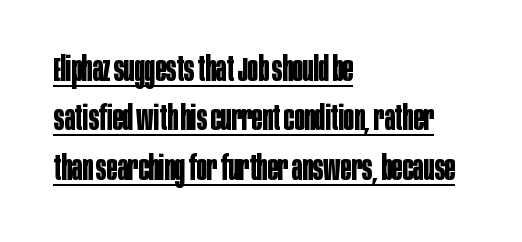
{"serif": "no", "italic": "no", "bold": "yes", "weight": "bold", "width": "condensed", "stroke_contrast": "low", "x_height": "large", "monospaced": "no", "underline": "yes", "align": "left", "line_spacing": "normal", "line_spacing_ratio": 1.41, "letter_spacing": "normal", "letter_spacing_em": 0.0, "glyph_px": 35}
